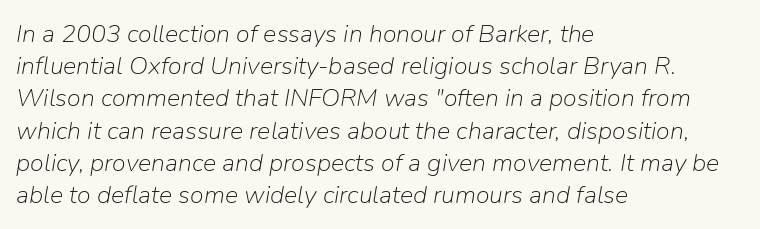
The image shows 25 px text type, italic (leaning right); set left-aligned, normal line spacing (1.29x), normal letter spacing, not underlined.
